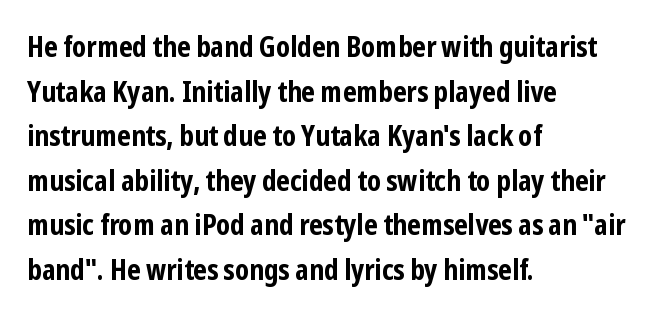
Q: Is the text bold? A: Yes.
Q: Is the text italic (slanted)? A: No, it is upright.
Q: Is the typeface a serif or a sans-serif typeface? A: Sans-serif.
Q: Is the text underlined? A: No.
Q: How is the paragraph aligned? A: Left-aligned.
Q: Is the spacing between letters normal or unusually wide? A: Normal.
Q: Is the spacing between lines tight, normal or loose? A: Normal.
Q: Width (condensed, normal, or wide)? A: Condensed.
Q: Stroke contrast? A: Low.
Q: x-height? A: Medium.
Q: Monospaced? A: No.
